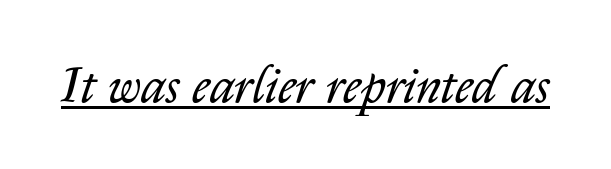
The image shows 50 px regular-weight type, italic (leaning right); set normal letter spacing, underlined; low stroke contrast and a medium x-height.
